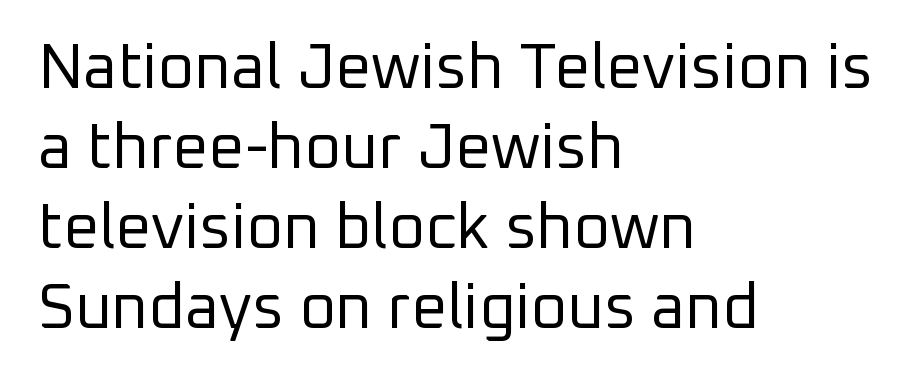
Leading: standard. Looks like regular typesetting: each glyph gets only the width it needs. In CSS terms this would be text-align: left. Each row of text sits above clean, open space. The letterforms sit shoulder to shoulder at normal distance. Is this a heavy cut? Hardly; it is regular or lighter.
